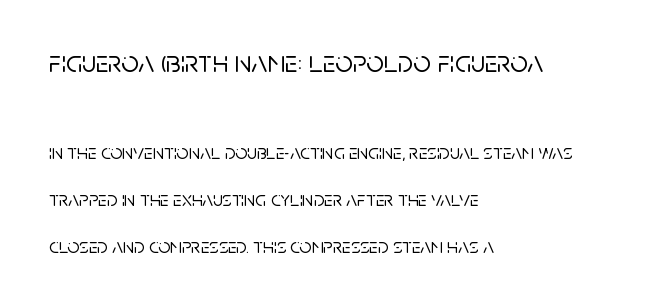
{"serif": "no", "italic": "no", "width": "normal", "stroke_contrast": "low", "x_height": "large", "monospaced": "no", "underline": "no", "align": "left", "line_spacing": "loose", "line_spacing_ratio": 2.24, "letter_spacing": "normal", "letter_spacing_em": 0.0, "larger_block": "first", "size_ratio": 1.48, "glyph_px": 31}
